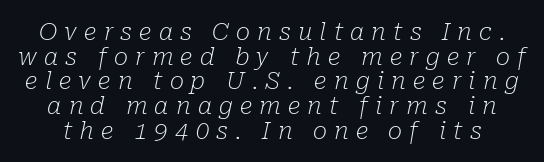
The image shows 24 px text type, italic (leaning right); set tight line spacing (1.03x), unusually wide letter spacing (+0.3 em), not underlined.
